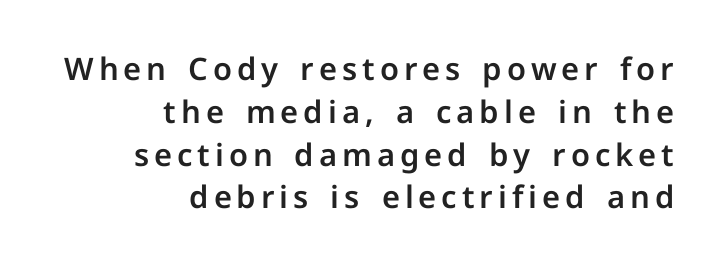
{"serif": "no", "italic": "no", "width": "normal", "stroke_contrast": "low", "x_height": "medium", "monospaced": "no", "underline": "no", "align": "right", "line_spacing": "normal", "line_spacing_ratio": 1.38, "glyph_px": 31}
